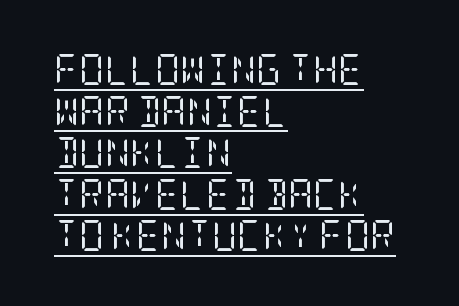
The image shows 31 px regular-weight, condensed serif type, upright; set left-aligned, normal line spacing (1.34x), normal letter spacing, underlined; low stroke contrast and a large x-height.
